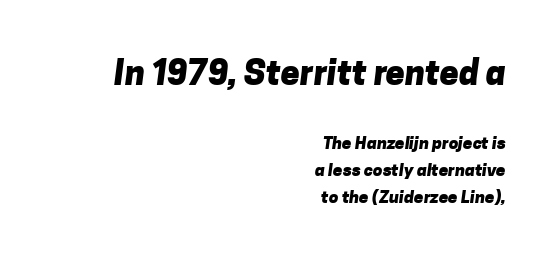
This rendering features lettering with no underline. A student would notice the top passage is typeset larger than what follows. Is the block centered? No — it sits flush against the right margin. How heavy is the stroke? Heavy — this is a bold. The font family rendered here belongs to the sans-serif group. Evenly set lines give the paragraph a standard silhouette.
